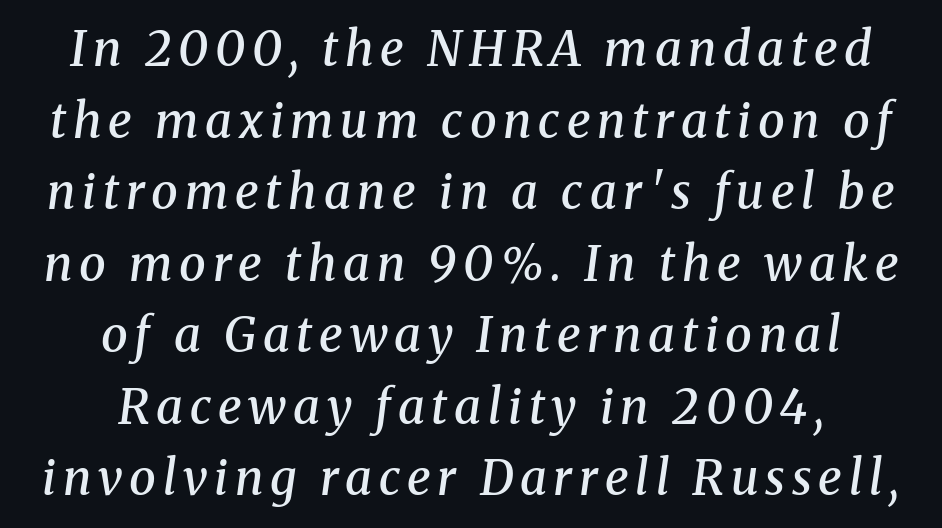
Q: Is the text bold? A: Semi-bold.
Q: Is the text italic (slanted)? A: Yes, it leans right by about 8 degrees.
Q: Is the typeface a serif or a sans-serif typeface? A: Serif.
Q: Is the text underlined? A: No.
Q: How is the paragraph aligned? A: Centered.
Q: Is the spacing between lines tight, normal or loose? A: Normal.
Q: Width (condensed, normal, or wide)? A: Normal.
Q: Stroke contrast? A: Medium.
Q: x-height? A: Medium.
Q: Monospaced? A: No.
